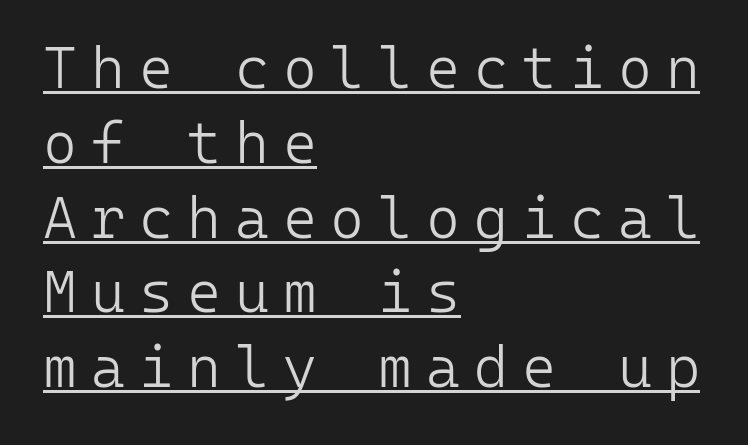
These lines sit exactly where default settings would place them. The rendering shows plain stroke endings on the letterforms — a sans-serif design. Rendered with straight, roman letterforms. A typesetter would call this heavily tracked-out type. The specimen includes a rule beneath the text block's lines.
